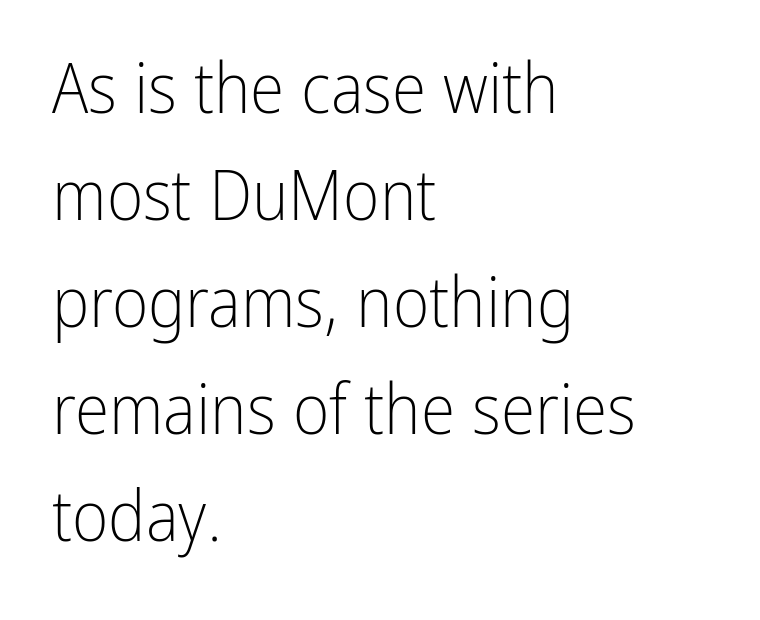
Serifs: no, the terminals of the letterforms are clean. A clean baseline with only descenders dipping below it. Looks like regular typesetting: each glyph gets only the width it needs. How are the letters spaced? Ordinarily, with no added tracking. Heft: none added — not bold.
